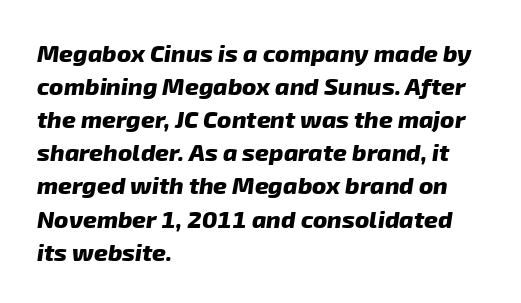
Honestly, the letter spacing is just normal — you wouldn't notice it. Typeset ragged right — the left edge is the straight one. The passage shown is emphatically bold. Lines of text with bare space underneath. The passage shown stacks its lines at a standard gap.
